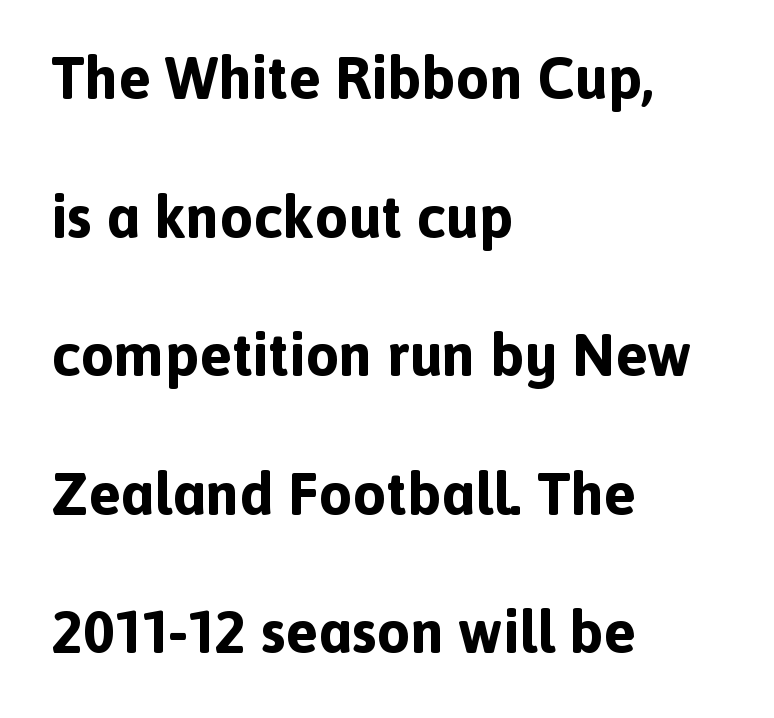
{"serif": "no", "italic": "no", "bold": "yes", "weight": "bold", "width": "normal", "x_height": "medium", "monospaced": "no", "underline": "no", "align": "left", "line_spacing": "loose", "line_spacing_ratio": 2.31, "letter_spacing": "normal", "letter_spacing_em": 0.0, "glyph_px": 60}
